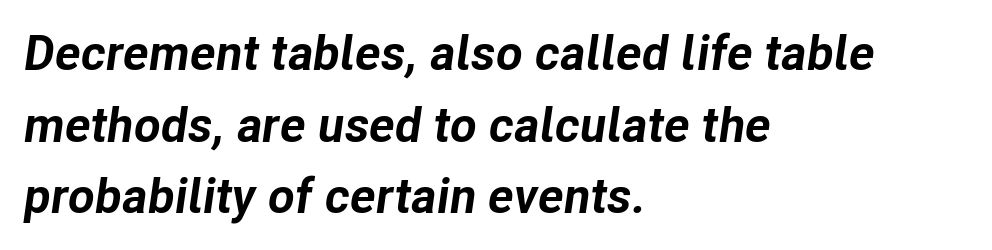
Q: Is the text bold? A: Yes.
Q: Is the text italic (slanted)? A: Yes, it leans right by about 8 degrees.
Q: Is the text underlined? A: No.
Q: How is the paragraph aligned? A: Left-aligned.
Q: Is the spacing between letters normal or unusually wide? A: Normal.
Q: Is the spacing between lines tight, normal or loose? A: Normal.
Q: Width (condensed, normal, or wide)? A: Normal.
Q: Stroke contrast? A: Low.
Q: x-height? A: Medium.
Q: Monospaced? A: No.
